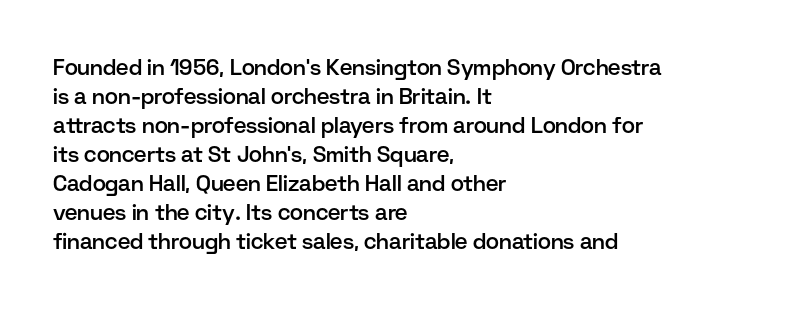
{"italic": "no", "bold": "semi", "underline": "no", "align": "left", "line_spacing": "normal", "line_spacing_ratio": 1.32, "letter_spacing": "normal", "letter_spacing_em": 0.0, "glyph_px": 22}
